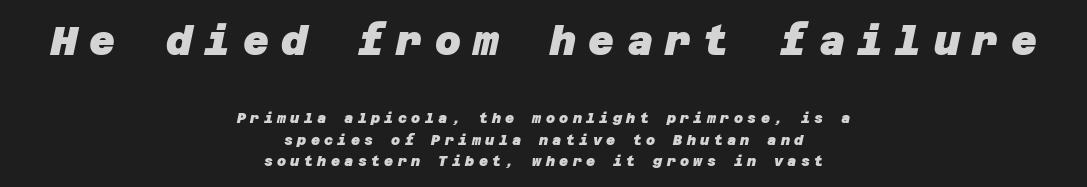
Q: Is the text bold? A: Yes.
Q: Is the typeface a serif or a sans-serif typeface? A: Sans-serif.
Q: Is the text underlined? A: No.
Q: How is the paragraph aligned? A: Centered.
Q: Is the spacing between letters normal or unusually wide? A: Unusually wide.
Q: Is the spacing between lines tight, normal or loose? A: Normal.
Q: Which block of text is set in a larger size, the first (top) or the second (bottom)? A: The first (top) one.
Q: Width (condensed, normal, or wide)? A: Normal.
Q: Stroke contrast? A: Low.
Q: x-height? A: Large.
